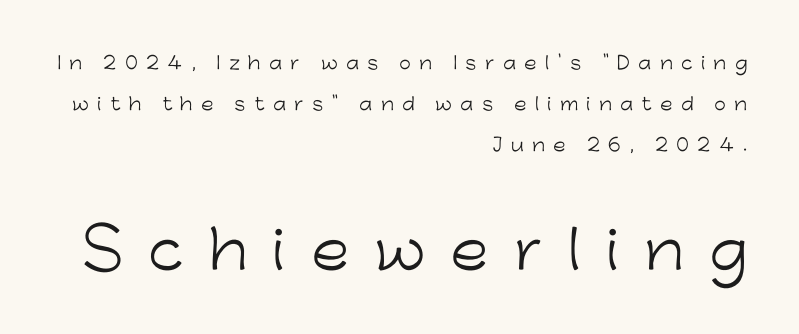
Each letter keeps its own natural width here, so spacing adapts to shape. Horizontally, the lines are justified to the trailing edge only. Caption: upper text group reduced, lower text group enlarged. The area under the type is left untouched.
